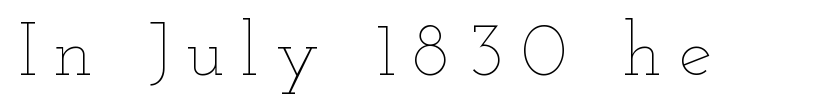
Q: Is the text bold? A: No.
Q: Is the text italic (slanted)? A: No, it is upright.
Q: Is the text underlined? A: No.
Q: Is the spacing between letters normal or unusually wide? A: Unusually wide.
Q: Width (condensed, normal, or wide)? A: Wide.
Q: Stroke contrast? A: Low.
Q: x-height? A: Small.
Q: Monospaced? A: No.
